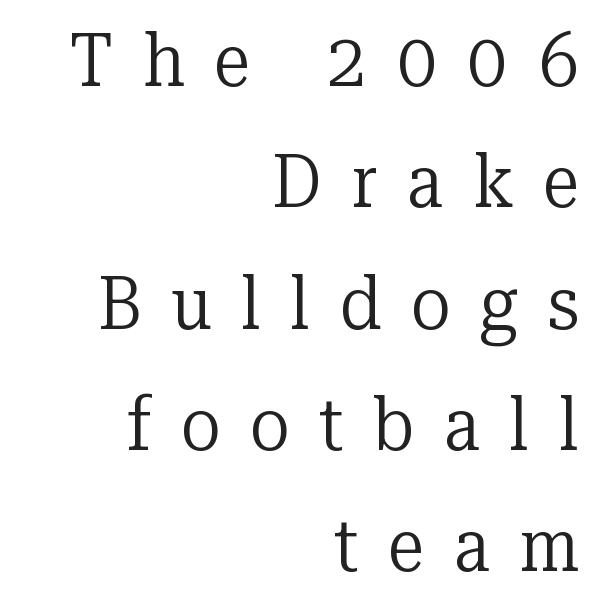
Q: Is the text bold? A: No.
Q: Is the text italic (slanted)? A: No, it is upright.
Q: Is the typeface a serif or a sans-serif typeface? A: Serif.
Q: Is the text underlined? A: No.
Q: How is the paragraph aligned? A: Right-aligned.
Q: Is the spacing between letters normal or unusually wide? A: Unusually wide.
Q: Is the spacing between lines tight, normal or loose? A: Normal.
Q: Width (condensed, normal, or wide)? A: Normal.
Q: Stroke contrast? A: Low.
Q: x-height? A: Medium.
Q: Monospaced? A: No.
